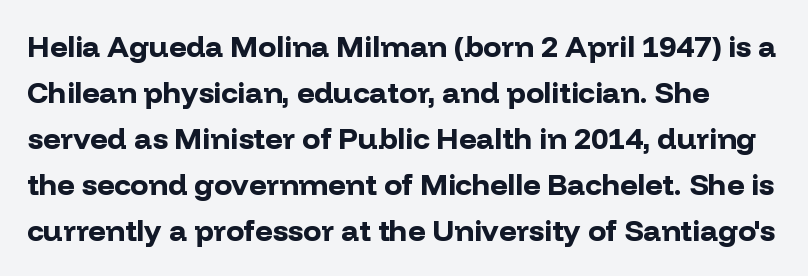
Characters remain perfectly vertical along every line. Descenders are the only things crossing below the line. Notice how thick the strokes are: this is what a full bold looks like. Classification — sans serif. Spacing verdict: proportional, widths tailored to each character.
